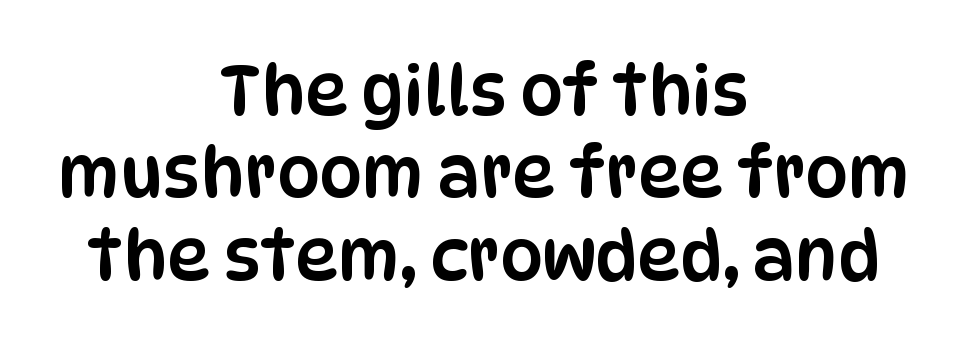
{"serif": "no", "italic": "no", "width": "condensed", "stroke_contrast": "low", "x_height": "large", "monospaced": "no", "underline": "no", "align": "center", "line_spacing_ratio": 1.21, "letter_spacing": "normal", "letter_spacing_em": 0.0, "glyph_px": 68}
